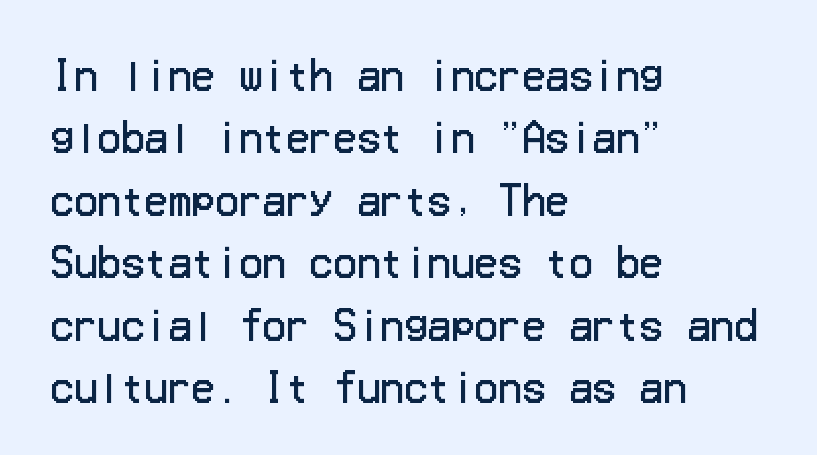
Words appear dense and cohesive because spacing is normal. The passage shown stacks its lines at a standard gap. Beneath every word, the page is bare. All the whitespace from short lines collects on the right. Stem width sits at or under what a default text font uses.
